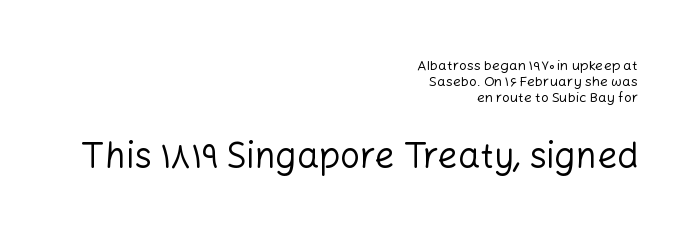
{"serif": "no", "italic": "no", "bold": "no", "weight": "regular", "width": "normal", "stroke_contrast": "low", "x_height": "medium", "monospaced": "no", "underline": "no", "align": "right", "line_spacing": "tight", "line_spacing_ratio": 1.13, "letter_spacing": "normal", "letter_spacing_em": 0.0, "larger_block": "second", "size_ratio": 2.5, "glyph_px": 35}
